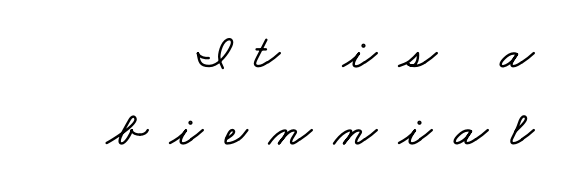
Q: Is the text underlined? A: No.
Q: How is the paragraph aligned? A: Right-aligned.
Q: Is the spacing between letters normal or unusually wide? A: Unusually wide.
Q: Is the spacing between lines tight, normal or loose? A: Normal.
Q: Width (condensed, normal, or wide)? A: Wide.
Q: Stroke contrast? A: Low.
Q: x-height? A: Small.
Q: Monospaced? A: No.
